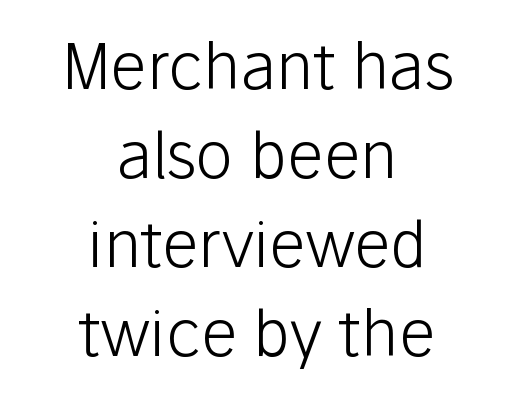
The image shows 64 px light sans-serif type, upright; set centered, normal line spacing (1.39x), normal letter spacing, not underlined; low stroke contrast and a medium x-height.
